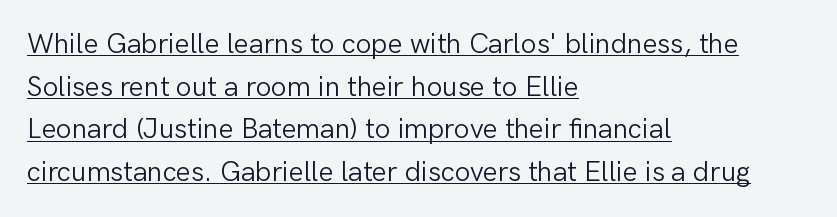
{"serif": "no", "italic": "no", "bold": "no", "weight": "light", "width": "normal", "stroke_contrast": "low", "x_height": "medium", "monospaced": "no", "underline": "yes", "align": "left", "line_spacing": "normal", "line_spacing_ratio": 1.52, "letter_spacing": "normal", "letter_spacing_em": 0.0, "glyph_px": 28}
